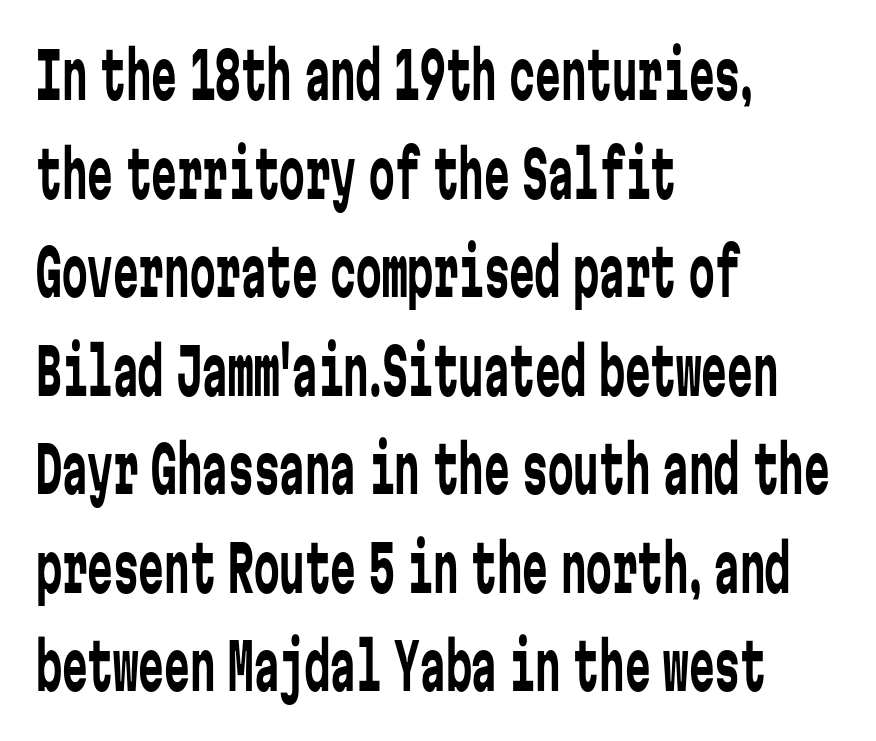
The image shows 64 px regular-weight, condensed sans-serif type, upright, monospaced; set left-aligned, normal line spacing (1.54x), normal letter spacing, not underlined; low stroke contrast and a medium x-height.
